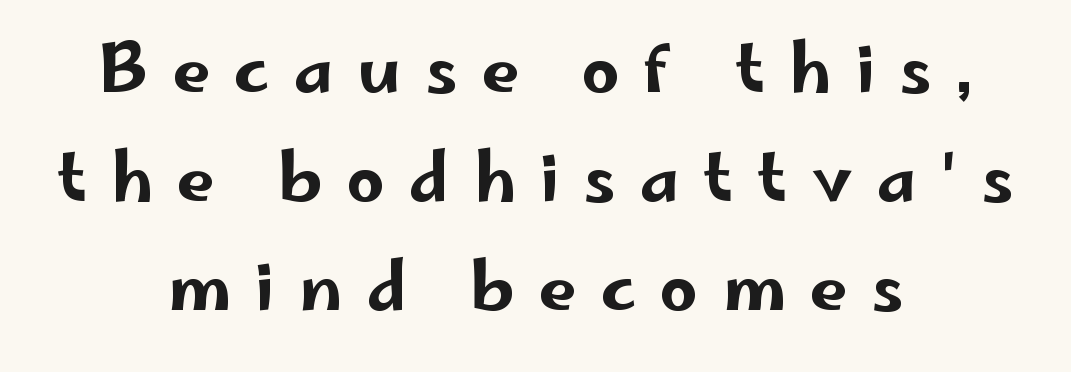
The image shows 67 px wide sans-serif type, upright; set centered, normal line spacing (1.63x), unusually wide letter spacing (+0.36 em), not underlined; low stroke contrast and a small x-height.
